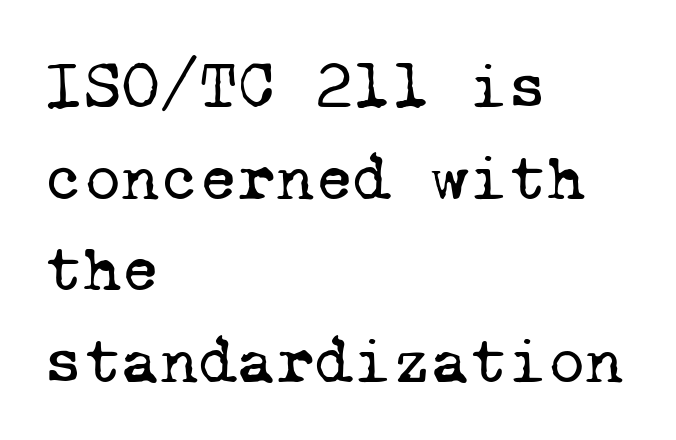
Tracking value appears to be zero — textbook default spacing. Lines of text with bare space underneath. Think of a typewriter: that constant character pitch is what you see here. Letterform terminals end in serifs throughout the passage. Is there much room between lines? A standard amount, neither cramped nor airy.
